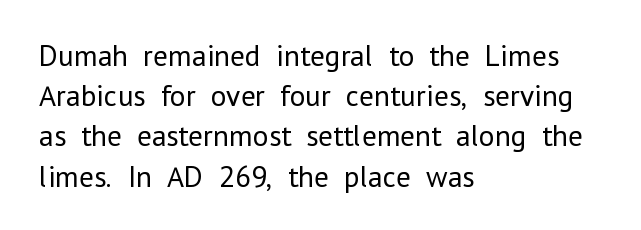
{"serif": "no", "italic": "no", "bold": "no", "weight": "regular", "width": "normal", "stroke_contrast": "low", "x_height": "medium", "monospaced": "no", "underline": "no", "align": "left", "line_spacing": "normal", "line_spacing_ratio": 1.34, "letter_spacing": "normal", "letter_spacing_em": 0.0, "glyph_px": 30}
